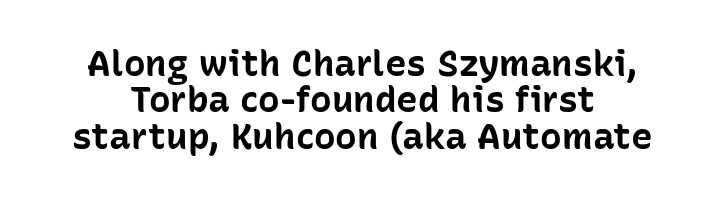
{"serif": "no", "italic": "no", "bold": "yes", "weight": "bold", "width": "normal", "stroke_contrast": "low", "x_height": "medium", "monospaced": "no", "underline": "no", "line_spacing": "tight", "line_spacing_ratio": 1.01, "letter_spacing": "normal", "letter_spacing_em": 0.0, "glyph_px": 36}
